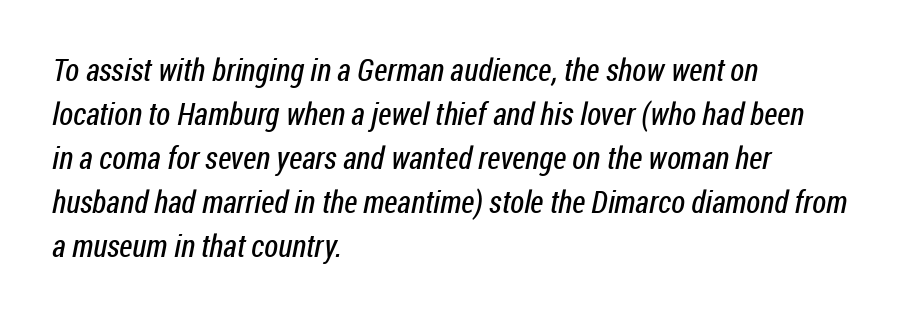
{"serif": "no", "bold": "no", "weight": "regular", "width": "condensed", "stroke_contrast": "low", "x_height": "medium", "monospaced": "no", "underline": "no", "align": "left", "line_spacing": "normal", "line_spacing_ratio": 1.42, "letter_spacing": "normal", "letter_spacing_em": 0.0, "glyph_px": 31}
